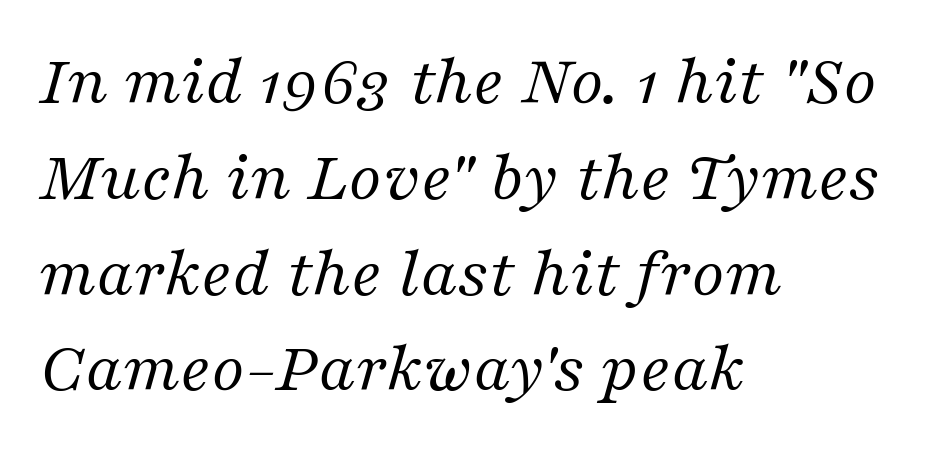
{"serif": "yes", "italic": "yes", "lean": "right", "slant_degrees": 16, "bold": "no", "weight": "regular", "width": "normal", "stroke_contrast": "medium", "x_height": "medium", "monospaced": "no", "underline": "no", "align": "left", "line_spacing": "normal", "line_spacing_ratio": 1.33, "letter_spacing": "normal", "letter_spacing_em": 0.0, "glyph_px": 72}
